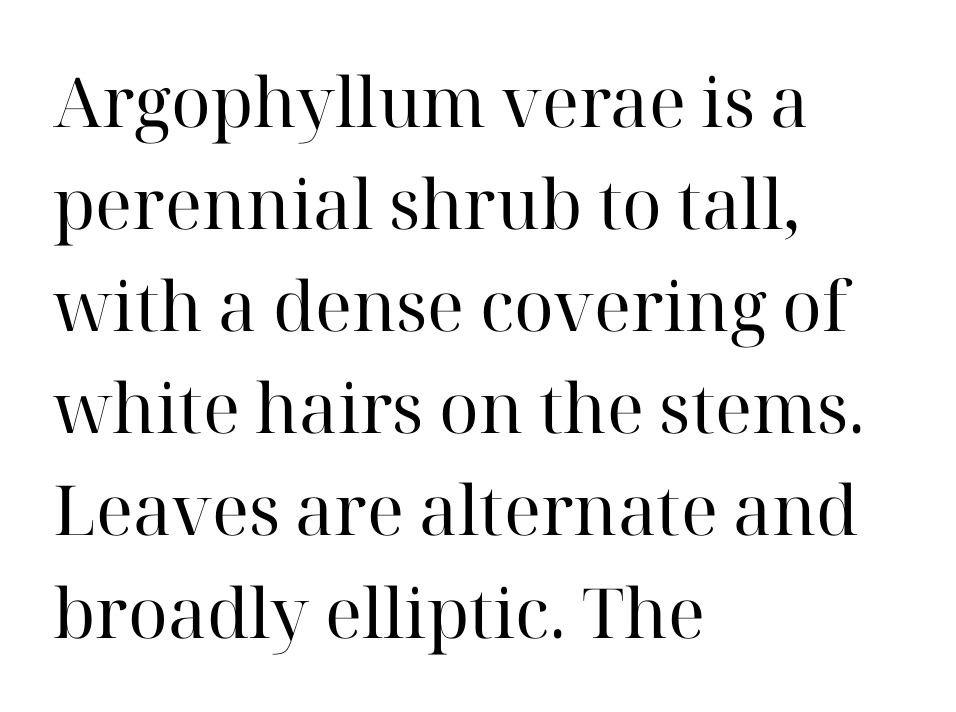
The image shows 69 px regular-weight serif type, upright; set left-aligned, normal line spacing (1.48x), normal letter spacing, not underlined; high stroke contrast and a medium x-height.
